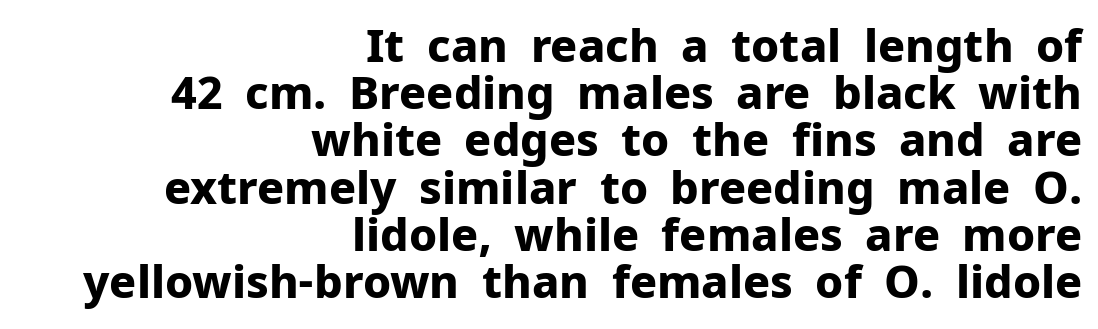
The image shows 45 px bold sans-serif type, upright; set right-aligned, tight line spacing (1.05x), normal letter spacing, not underlined; low stroke contrast and a medium x-height.
